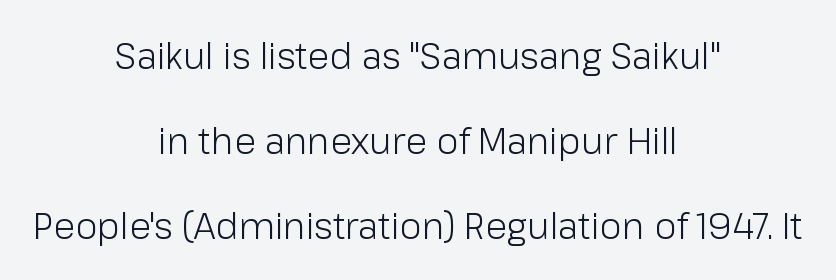
This is the regular roman posture of the typeface. A typesetter would label this face a sans. Tracking here is standard; glyphs follow each other at the usual distance. Each new line begins a long way beneath the previous one. Casual observation: everything's sitting right in the middle. Do the characters align in a grid? No, the font is proportional.
